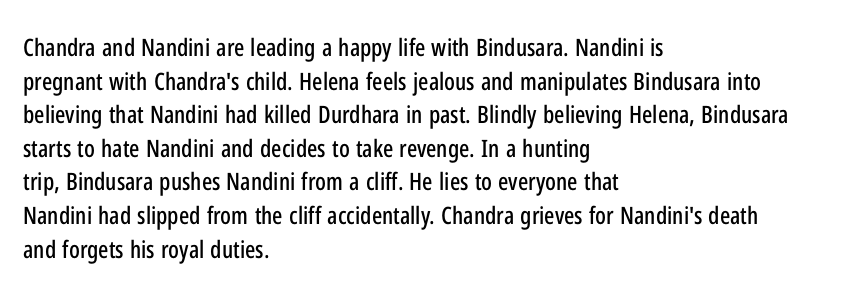
{"italic": "no", "underline": "no", "align": "left", "line_spacing": "normal", "line_spacing_ratio": 1.4, "letter_spacing": "normal", "letter_spacing_em": 0.0, "glyph_px": 24}
